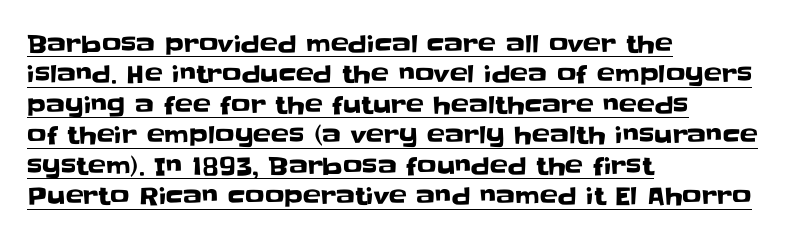
Q: Is the text italic (slanted)? A: No, it is upright.
Q: Is the text underlined? A: Yes.
Q: How is the paragraph aligned? A: Left-aligned.
Q: Is the spacing between letters normal or unusually wide? A: Normal.
Q: Is the spacing between lines tight, normal or loose? A: Normal.
